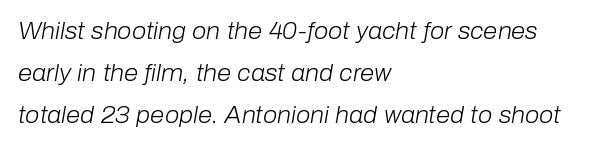
{"italic": "yes", "lean": "right", "slant_degrees": 10, "bold": "no", "underline": "no", "align": "left", "line_spacing_ratio": 1.83, "letter_spacing": "normal", "letter_spacing_em": 0.0, "glyph_px": 23}
